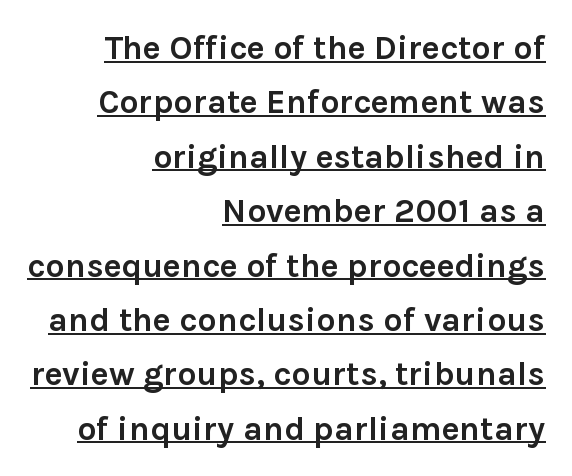
{"serif": "no", "italic": "no", "bold": "yes", "weight": "semibold", "width": "normal", "x_height": "medium", "monospaced": "no", "underline": "yes", "align": "right", "line_spacing": "normal", "line_spacing_ratio": 1.6, "letter_spacing": "normal", "letter_spacing_em": 0.0, "glyph_px": 34}
